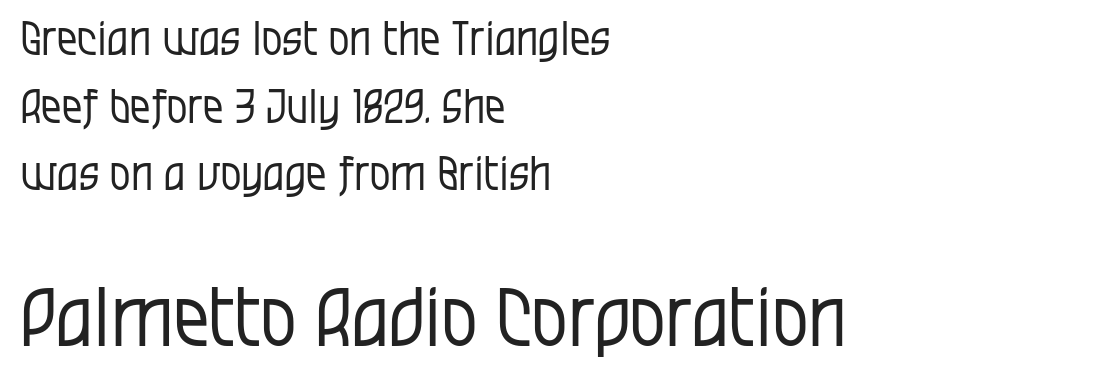
The image shows 80 px regular-weight, condensed sans-serif type, upright; set left-aligned, normal line spacing (1.47x), normal letter spacing, not underlined; the second (bottom) block is 1.74x larger; low stroke contrast and a large x-height.
